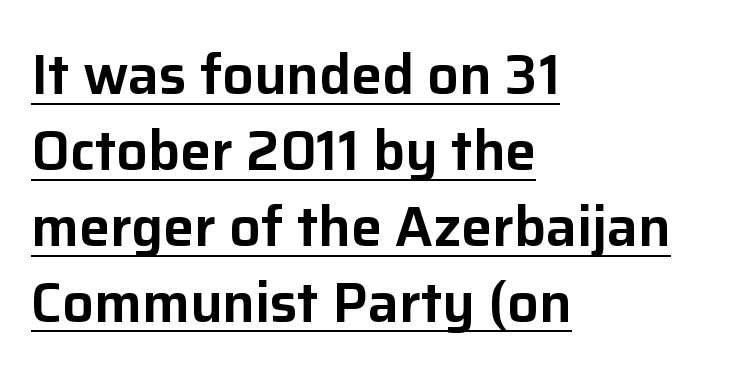
The image shows 55 px sans-serif type, upright; set left-aligned, normal line spacing (1.38x), normal letter spacing, underlined; low stroke contrast and a medium x-height.
